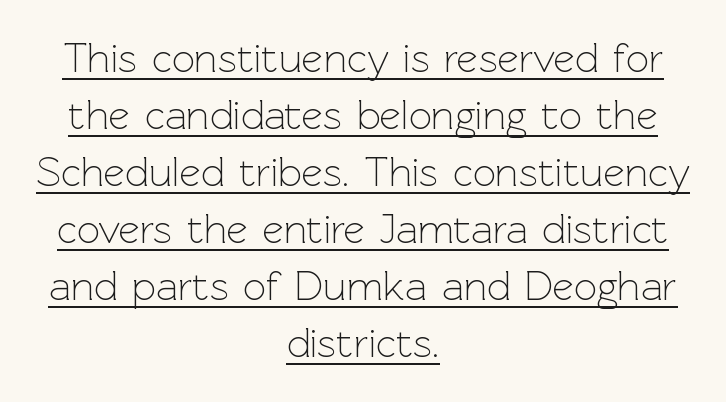
Typeset on center — no edge is straight. Bold? No — there's no thickening of the strokes. This is underlined copy, the kind a proofreader might mark for attention. Tall strokes in this sample are plumb rather than angled.
